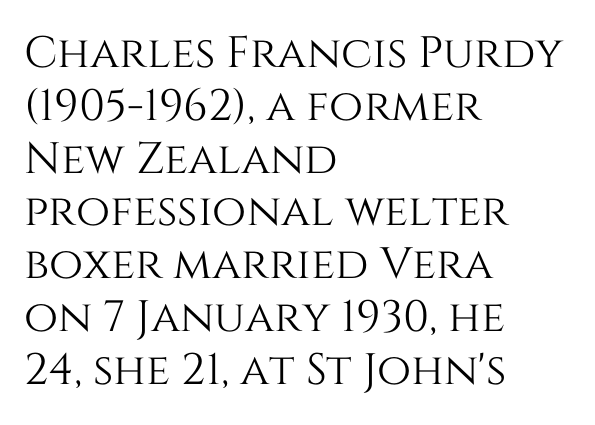
{"italic": "no", "width": "normal", "stroke_contrast": "medium", "x_height": "large", "monospaced": "no", "underline": "no", "align": "left", "line_spacing_ratio": 1.2, "letter_spacing": "normal", "letter_spacing_em": 0.0, "glyph_px": 44}
